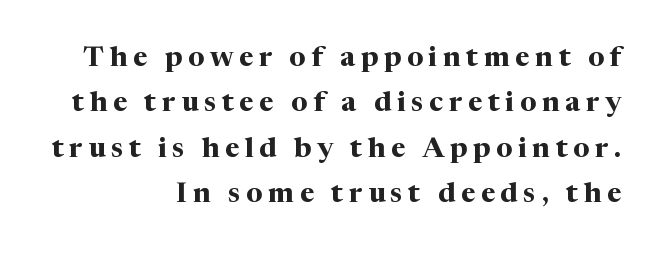
Q: Is the text bold? A: Yes.
Q: Is the text italic (slanted)? A: No, it is upright.
Q: Is the typeface a serif or a sans-serif typeface? A: Serif.
Q: Is the text underlined? A: No.
Q: How is the paragraph aligned? A: Right-aligned.
Q: Is the spacing between letters normal or unusually wide? A: Unusually wide.
Q: Is the spacing between lines tight, normal or loose? A: Normal.
Q: Width (condensed, normal, or wide)? A: Normal.
Q: Stroke contrast? A: Medium.
Q: x-height? A: Medium.
Q: Monospaced? A: No.
